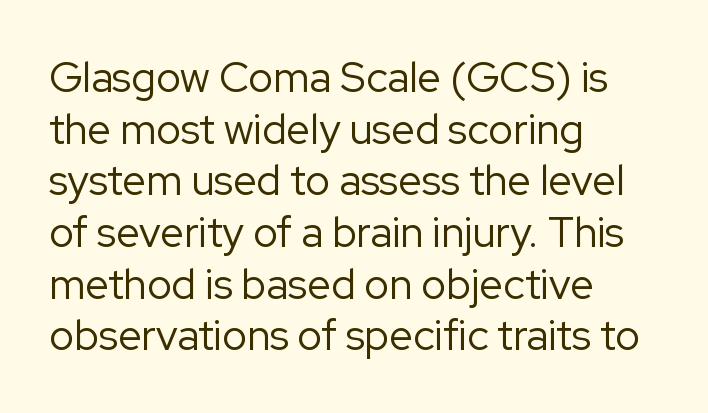
The image shows 42 px regular-weight sans-serif type, upright; set left-aligned, line spacing 1.23x, normal letter spacing, not underlined; low stroke contrast and a medium x-height.
